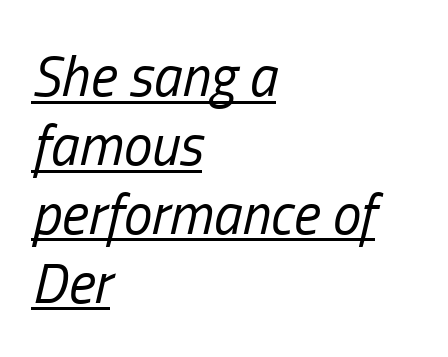
The image shows 57 px regular-weight, condensed type, italic (leaning right); set left-aligned, line spacing 1.21x, normal letter spacing, underlined; low stroke contrast and a medium x-height.
